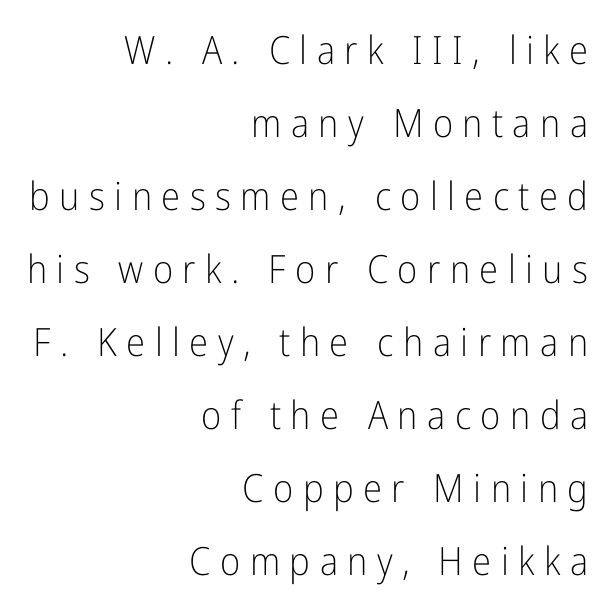
{"serif": "no", "italic": "no", "bold": "no", "weight": "light", "width": "condensed", "stroke_contrast": "low", "x_height": "medium", "monospaced": "no", "underline": "no", "align": "right", "line_spacing_ratio": 1.87, "letter_spacing": "wide", "letter_spacing_em": 0.24, "glyph_px": 39}
